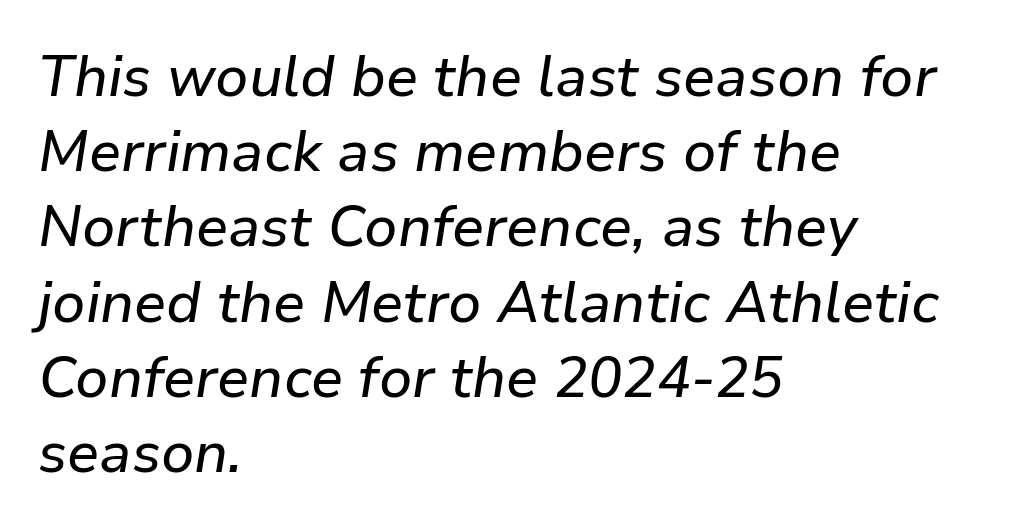
{"italic": "yes", "lean": "right", "slant_degrees": 9, "width": "normal", "stroke_contrast": "low", "x_height": "medium", "monospaced": "no", "underline": "no", "align": "left", "line_spacing": "normal", "line_spacing_ratio": 1.32, "letter_spacing": "normal", "letter_spacing_em": 0.0, "glyph_px": 57}
